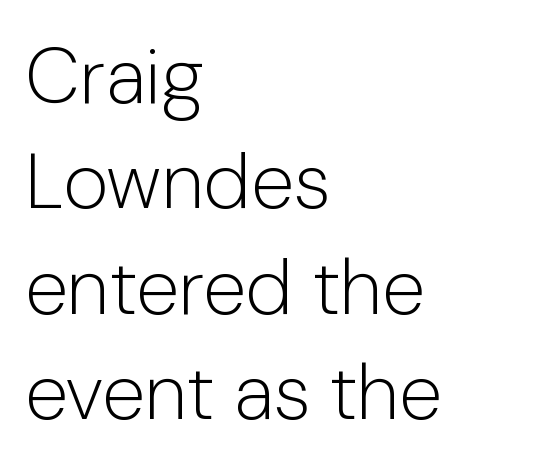
{"serif": "no", "italic": "no", "bold": "no", "weight": "light", "width": "normal", "stroke_contrast": "low", "x_height": "medium", "monospaced": "no", "underline": "no", "align": "left", "line_spacing": "normal", "line_spacing_ratio": 1.35, "letter_spacing": "normal", "letter_spacing_em": 0.0, "glyph_px": 78}
